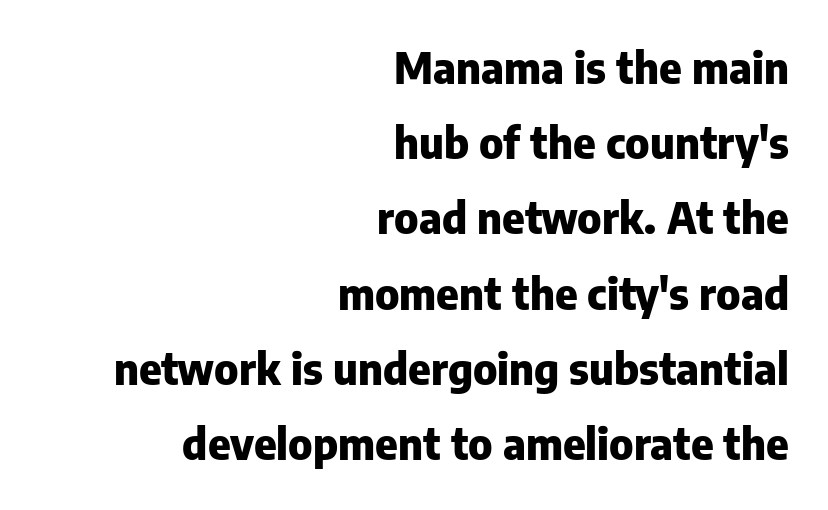
Q: Is the text bold? A: Yes.
Q: Is the text italic (slanted)? A: No, it is upright.
Q: Is the typeface a serif or a sans-serif typeface? A: Sans-serif.
Q: Is the text underlined? A: No.
Q: How is the paragraph aligned? A: Right-aligned.
Q: Is the spacing between letters normal or unusually wide? A: Normal.
Q: Width (condensed, normal, or wide)? A: Normal.
Q: Stroke contrast? A: Low.
Q: x-height? A: Medium.
Q: Monospaced? A: No.
